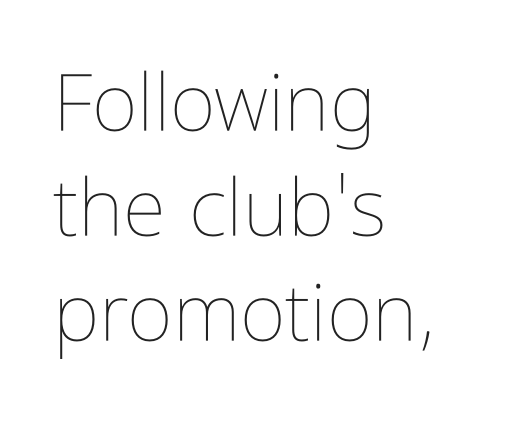
{"italic": "no", "bold": "no", "weight": "thin", "width": "condensed", "stroke_contrast": "low", "x_height": "medium", "monospaced": "no", "underline": "no", "align": "left", "line_spacing": "normal", "line_spacing_ratio": 1.33, "letter_spacing": "normal", "letter_spacing_em": 0.0, "glyph_px": 79}
